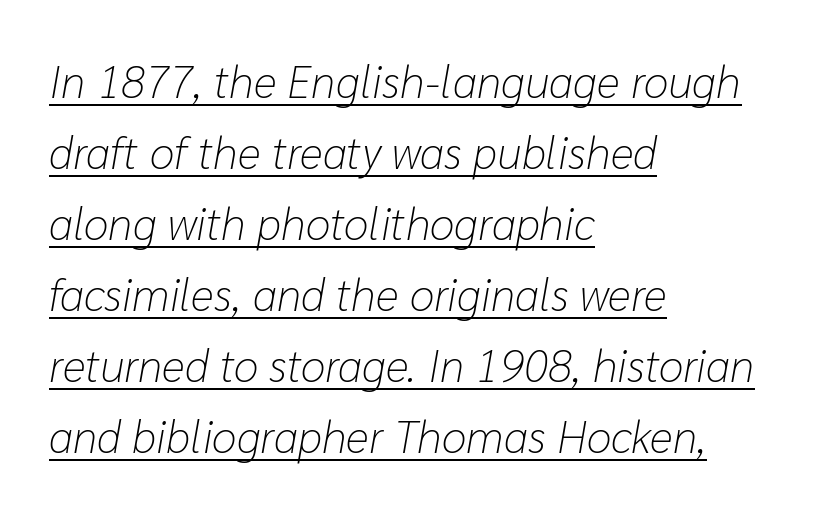
The image shows 45 px light type, italic (leaning right); set left-aligned, normal line spacing (1.58x), normal letter spacing, underlined; low stroke contrast and a medium x-height.
